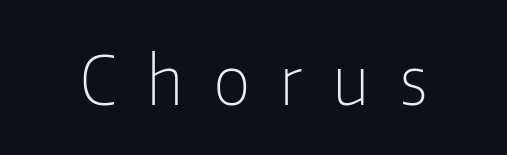
The image shows 67 px light, condensed sans-serif type, upright; set unusually wide letter spacing (+0.46 em), not underlined; low stroke contrast and a medium x-height.
